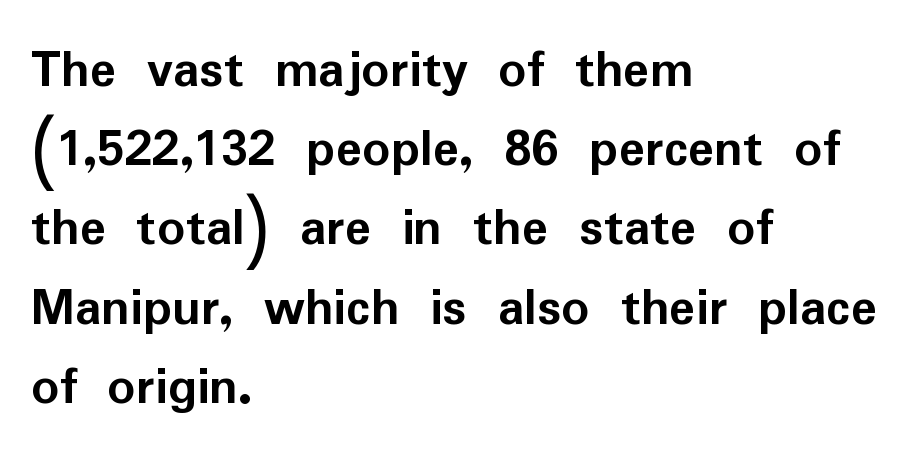
The image shows 55 px semibold sans-serif type, upright; set left-aligned, normal line spacing (1.44x), normal letter spacing, not underlined; low stroke contrast and a medium x-height.
